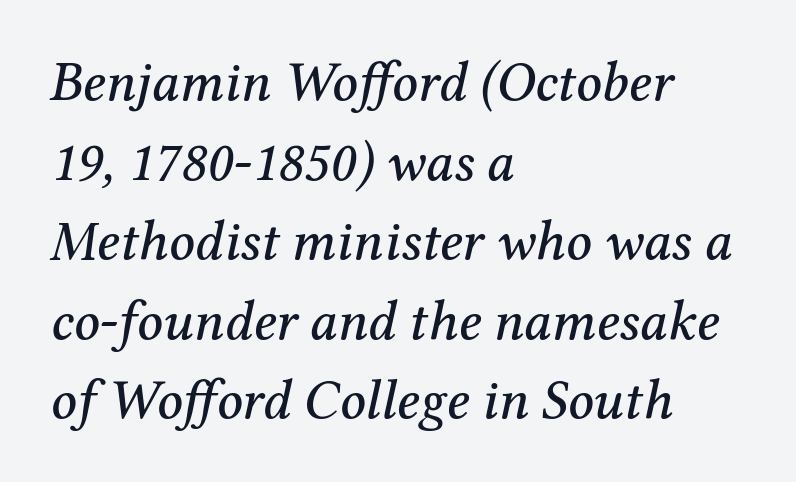
Notice how descenders clear the ascenders below comfortably — that's standard leading. Left-aligned paragraph, ragged on the right. Look at the tracking — it's just the regular setting, nothing added. Unmarked baselines from the first word to the last.
